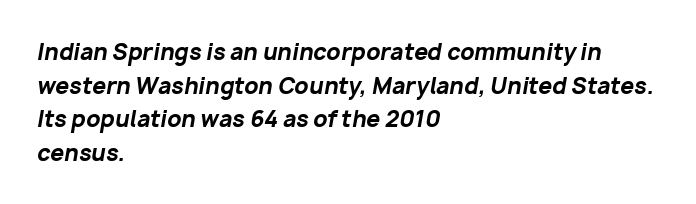
Q: Is the text bold? A: Yes.
Q: Is the text italic (slanted)? A: Yes, it leans right by about 10 degrees.
Q: Is the text underlined? A: No.
Q: How is the paragraph aligned? A: Left-aligned.
Q: Is the spacing between letters normal or unusually wide? A: Normal.
Q: Is the spacing between lines tight, normal or loose? A: Normal.
